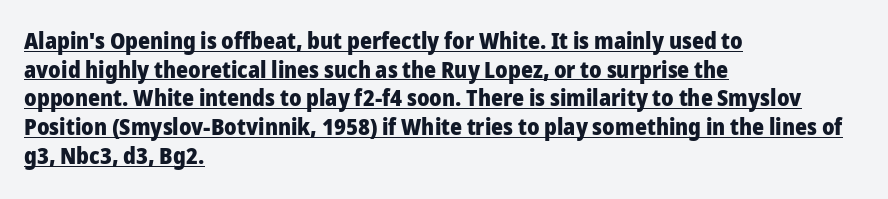
{"italic": "no", "bold": "yes", "underline": "yes", "align": "left", "line_spacing": "normal", "line_spacing_ratio": 1.25, "letter_spacing": "normal", "letter_spacing_em": 0.0, "glyph_px": 23}
